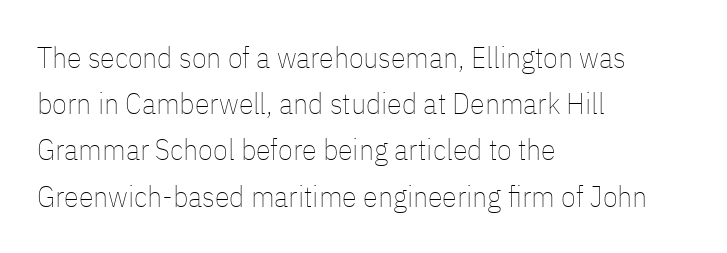
Regarding leading, the lines here are spaced in the standard way. Here the glyphs are tracked normally, forming tight word shapes. Beneath every word, the page is bare. Looks like regular typesetting: each glyph gets only the width it needs. No letter is thick-stroked: the sample isn't bold. Is there any slant? The stems are plumb.
